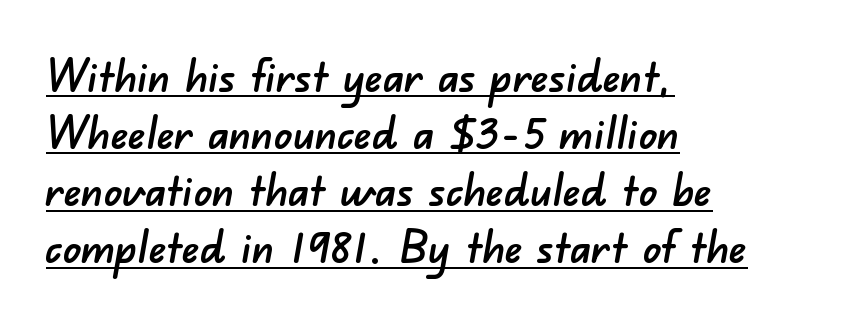
{"serif": "no", "width": "normal", "stroke_contrast": "low", "x_height": "small", "monospaced": "no", "underline": "yes", "align": "left", "line_spacing": "normal", "line_spacing_ratio": 1.27, "letter_spacing": "normal", "letter_spacing_em": 0.0, "glyph_px": 45}
